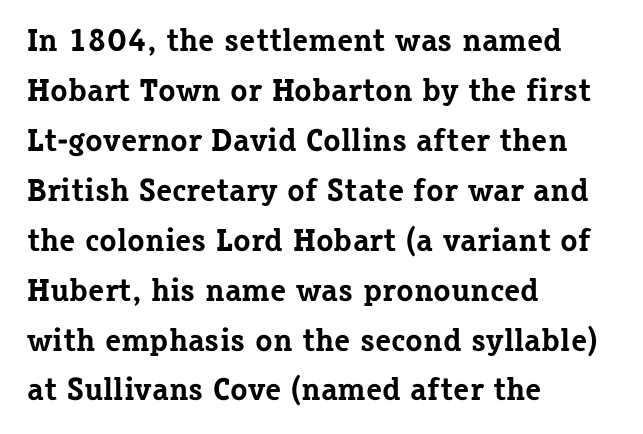
Is the block centered? No — it sits flush against the left margin. What kind of face is this? One with serifs. Designer's note — italics off, roman on. Students, observe: this is what conventionally led text looks like. A typesetter would call this zero additional tracking. Varying glyph widths throughout — classic text-font behaviour.
